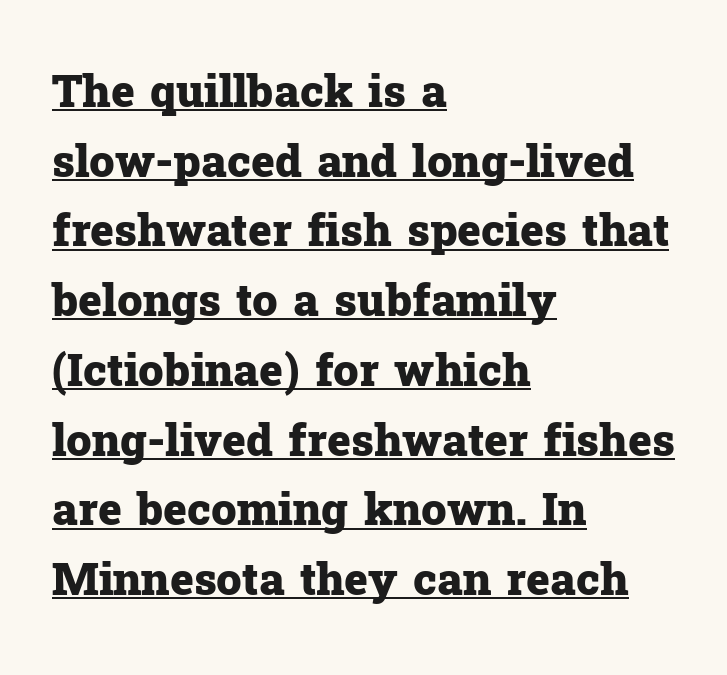
Designer's note — italics off, roman on. Is there much room between lines? A standard amount, neither cramped nor airy. Here the glyphs are tracked normally, forming tight word shapes. Its strokes are broad and dark, the hallmark of bold type. Looks like regular typesetting: each glyph gets only the width it needs. Alignment: flush left.
